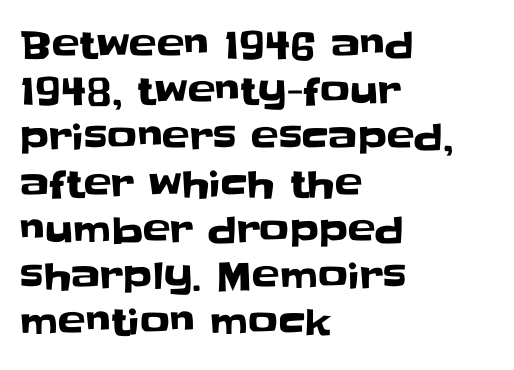
{"serif": "no", "italic": "no", "width": "normal", "stroke_contrast": "low", "x_height": "large", "monospaced": "no", "underline": "no", "align": "left", "line_spacing": "normal", "line_spacing_ratio": 1.25, "letter_spacing": "normal", "letter_spacing_em": 0.0, "glyph_px": 37}
